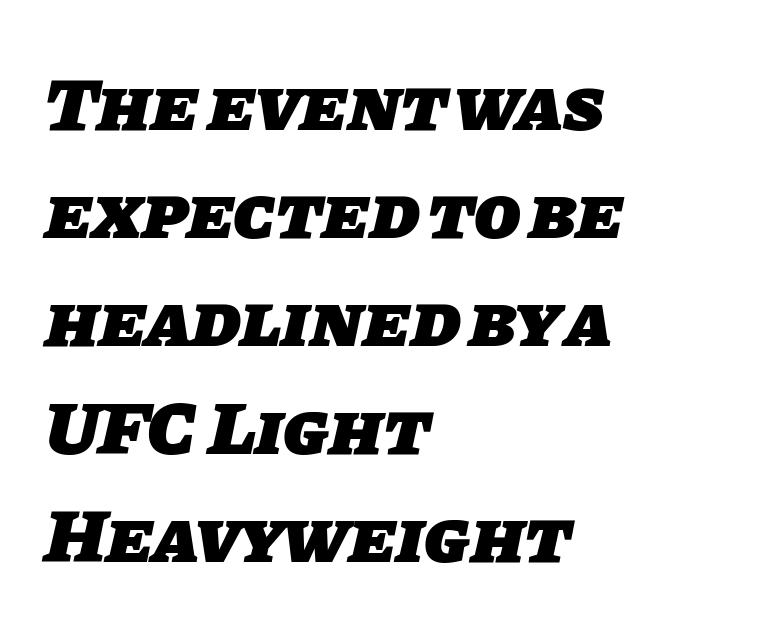
The image shows 76 px heavy type; set left-aligned, normal line spacing (1.42x), normal letter spacing, not underlined; low stroke contrast and a large x-height.
